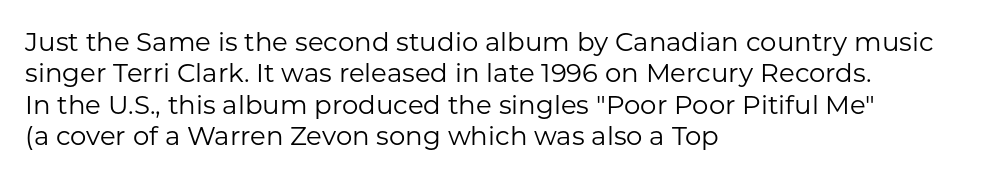
{"italic": "no", "bold": "no", "underline": "no", "align": "left", "line_spacing_ratio": 1.21, "letter_spacing": "normal", "letter_spacing_em": 0.0, "glyph_px": 26}
